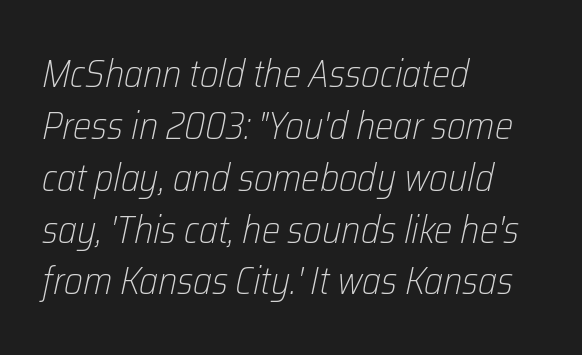
Heaviness? Minimal to ordinary, like unemphasized prose. These lines keep a tight, regular rhythm from letter to letter. Compared with typical paragraphs, the rows here are spaced about the same. Proportional: the letters do not fall into vertical columns. The string is rendered with underlining switched off.
